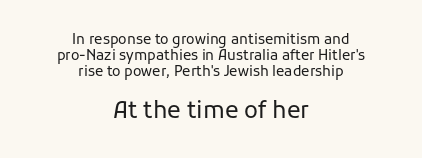
Is the letter spacing exaggerated? No — it looks like the ordinary default. These two chunks differ in scale, with the bottom chunk taking the larger measure. Has an underline been added? It has not. Is the block centered? Yes — each line is placed symmetrically about the middle. Is the type heavy? It reads as light-to-regular instead. Upright lettering throughout.
